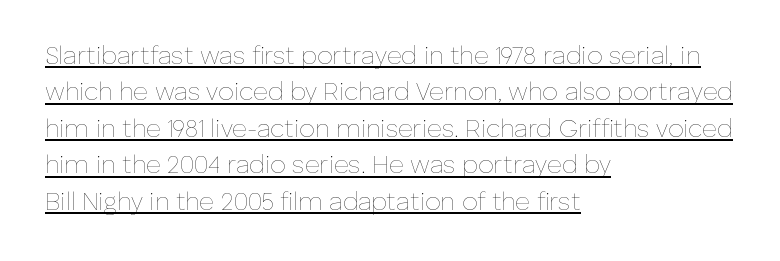
The image shows 25 px text type, upright; set left-aligned, normal line spacing (1.46x), normal letter spacing, underlined.
